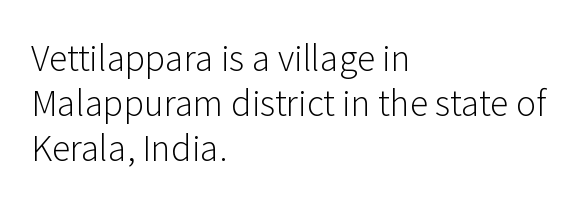
{"serif": "no", "italic": "no", "bold": "no", "weight": "light", "width": "normal", "stroke_contrast": "low", "x_height": "medium", "monospaced": "no", "underline": "no", "align": "left", "line_spacing": "normal", "line_spacing_ratio": 1.33, "letter_spacing": "normal", "letter_spacing_em": 0.0, "glyph_px": 34}
